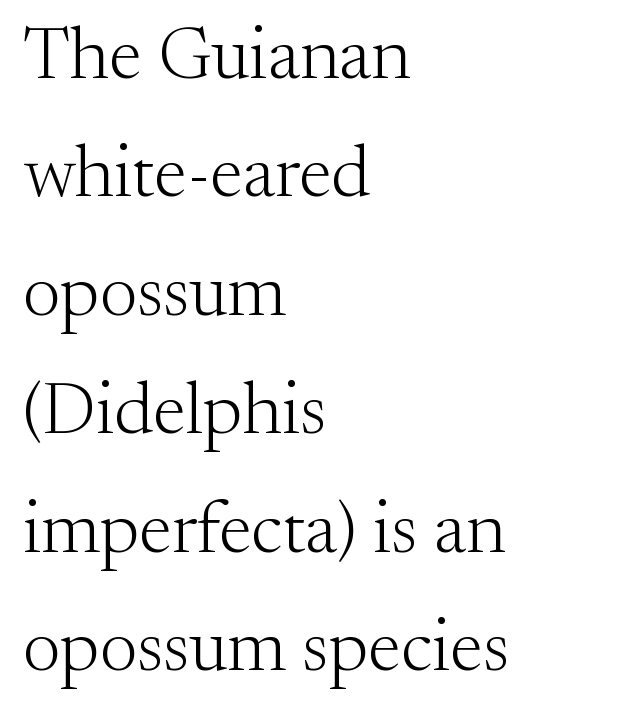
The space between consecutive lines is moderate. Casual observation: everything's shoved over to the left. The glyphs are unaccompanied by any horizontal stroke below them. Do the characters align in a grid? No, the font is proportional. Nothing heavy about these letters — not bold at all. Typographically, this falls in the serif category.
